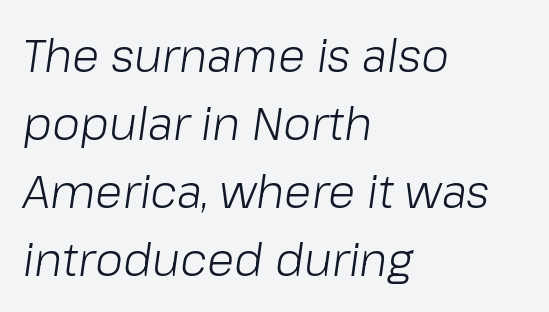
{"italic": "yes", "lean": "right", "slant_degrees": 8, "bold": "no", "weight": "light", "width": "normal", "stroke_contrast": "low", "x_height": "medium", "monospaced": "no", "underline": "no", "align": "left", "line_spacing": "normal", "line_spacing_ratio": 1.51, "letter_spacing": "normal", "letter_spacing_em": 0.0, "glyph_px": 45}
